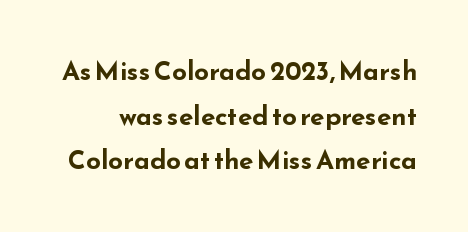
Q: Is the text bold? A: Yes.
Q: Is the text italic (slanted)? A: No, it is upright.
Q: Is the text underlined? A: No.
Q: Is the spacing between letters normal or unusually wide? A: Normal.
